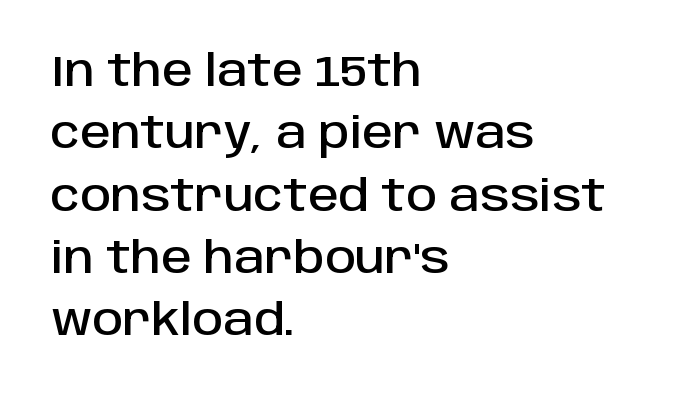
Examine the stroke ends and you'll find no serifs. The passage shown has conventional tracking throughout. The setting favours the left margin, as ordinary paragraphs usually do. Character widths vary here, with narrow letters taking less room than wide ones. Anything drawn beneath the words? Only blank space. Interline gaps are of average width in this sample.
